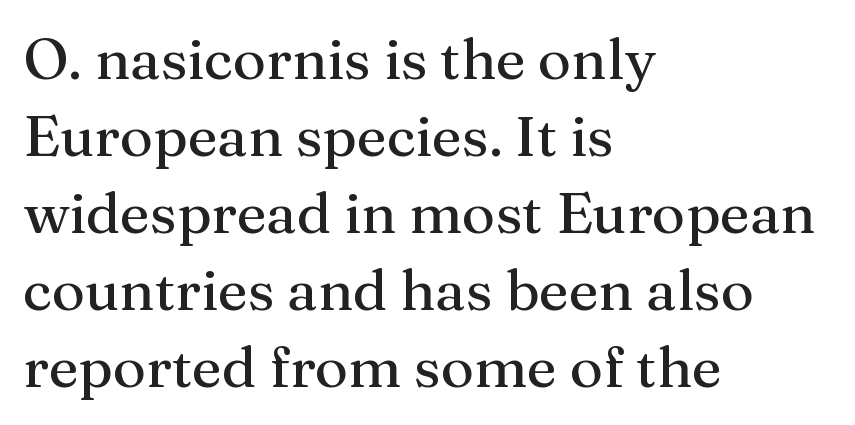
Q: Is the text italic (slanted)? A: No, it is upright.
Q: Is the typeface a serif or a sans-serif typeface? A: Serif.
Q: Is the text underlined? A: No.
Q: How is the paragraph aligned? A: Left-aligned.
Q: Is the spacing between letters normal or unusually wide? A: Normal.
Q: Is the spacing between lines tight, normal or loose? A: Normal.
Q: Width (condensed, normal, or wide)? A: Normal.
Q: Stroke contrast? A: Medium.
Q: x-height? A: Medium.
Q: Monospaced? A: No.
